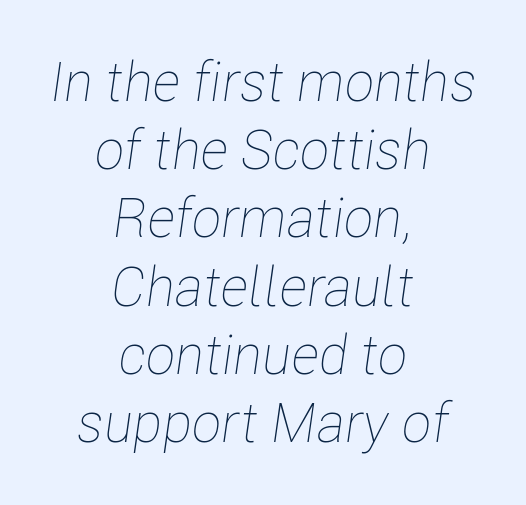
Q: Is the text bold? A: No.
Q: Is the text italic (slanted)? A: Yes, it leans right by about 8 degrees.
Q: Is the text underlined? A: No.
Q: How is the paragraph aligned? A: Centered.
Q: Is the spacing between letters normal or unusually wide? A: Normal.
Q: Width (condensed, normal, or wide)? A: Condensed.
Q: Stroke contrast? A: Low.
Q: x-height? A: Medium.
Q: Monospaced? A: No.
